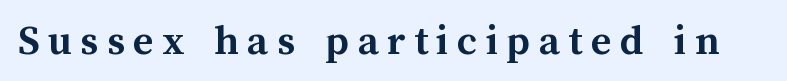
Q: Is the text bold? A: Yes.
Q: Is the text italic (slanted)? A: No, it is upright.
Q: Is the text underlined? A: No.
Q: Width (condensed, normal, or wide)? A: Normal.
Q: Stroke contrast? A: Medium.
Q: x-height? A: Medium.
Q: Monospaced? A: No.
